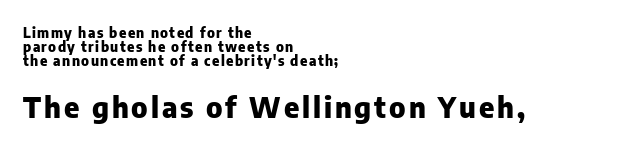
The image shows 29 px heavy sans-serif type, upright; set left-aligned, tight line spacing (1.0x), not underlined; the second (bottom) block is 2.07x larger; low stroke contrast and a medium x-height.
